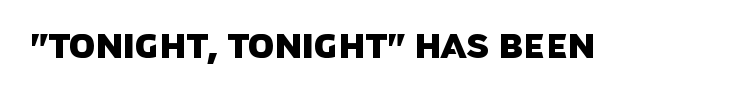
Q: Is the typeface a serif or a sans-serif typeface? A: Sans-serif.
Q: Is the text underlined? A: No.
Q: Is the spacing between letters normal or unusually wide? A: Normal.
Q: Width (condensed, normal, or wide)? A: Normal.
Q: Stroke contrast? A: Low.
Q: x-height? A: Large.
Q: Monospaced? A: No.
